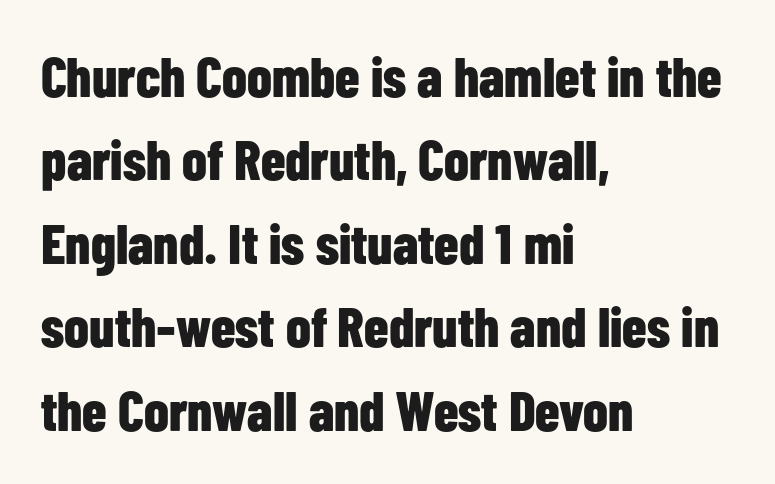
Q: Is the text bold? A: Yes.
Q: Is the text italic (slanted)? A: No, it is upright.
Q: Is the typeface a serif or a sans-serif typeface? A: Sans-serif.
Q: Is the text underlined? A: No.
Q: How is the paragraph aligned? A: Left-aligned.
Q: Is the spacing between letters normal or unusually wide? A: Normal.
Q: Is the spacing between lines tight, normal or loose? A: Normal.
Q: Width (condensed, normal, or wide)? A: Condensed.
Q: Stroke contrast? A: Low.
Q: x-height? A: Medium.
Q: Monospaced? A: No.
